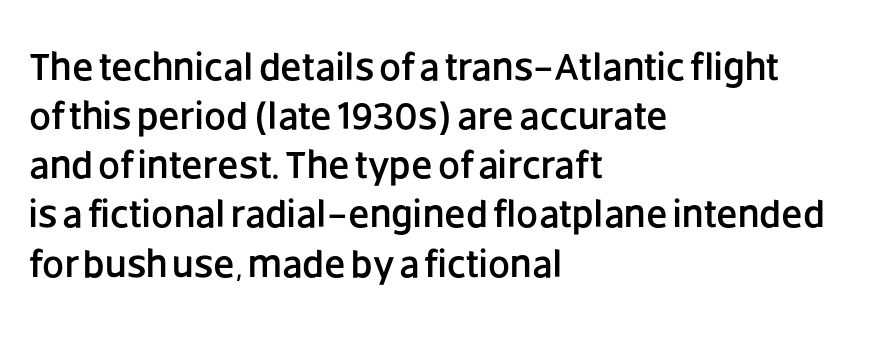
Q: Is the text italic (slanted)? A: No, it is upright.
Q: Is the typeface a serif or a sans-serif typeface? A: Sans-serif.
Q: Is the text underlined? A: No.
Q: How is the paragraph aligned? A: Left-aligned.
Q: Is the spacing between letters normal or unusually wide? A: Normal.
Q: Is the spacing between lines tight, normal or loose? A: Normal.
Q: Width (condensed, normal, or wide)? A: Normal.
Q: Stroke contrast? A: Low.
Q: x-height? A: Large.
Q: Monospaced? A: No.
